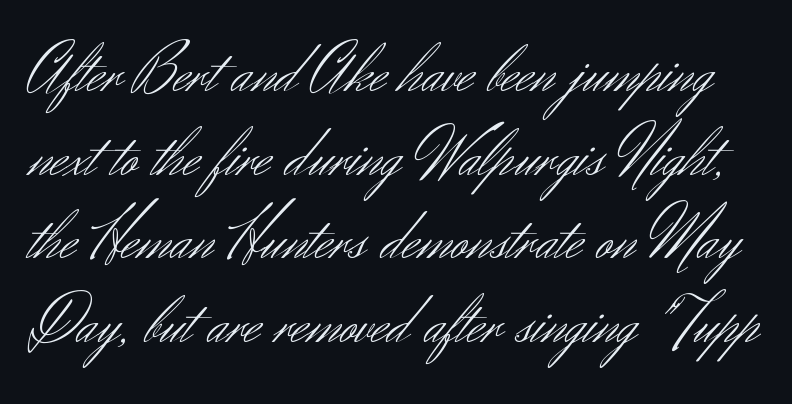
A quiet, ordinary-to-light weight characterises the typeface. Standard letterfit; no display-style spreading of the glyphs. The passage shown is typed in a proportional face where columns would drift. Type without underlining. The face used here is a sans, in the tradition of grotesques and geometrics.
